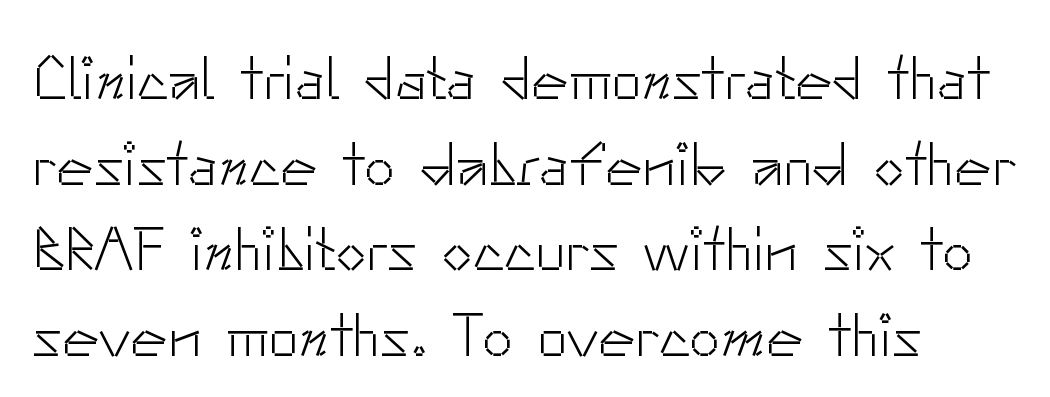
Nobody touched the tracking dial on this one. Honestly, the row spacing looks completely unremarkable. The face used here is proportionally spaced, like ordinary book or web type. The letters look calm and open, with moderate or lighter stems. Each row of text sits above clean, open space.
